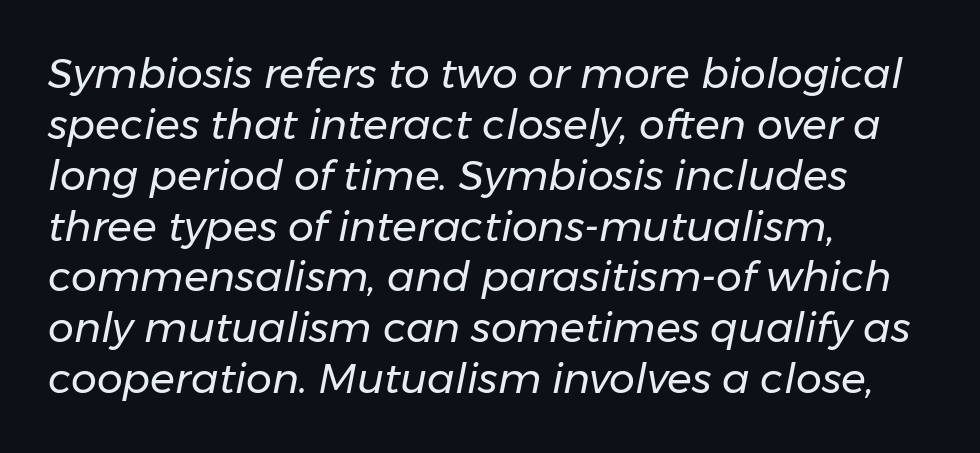
The image shows 41 px regular-weight type, italic (leaning right); set left-aligned, line spacing 1.24x, normal letter spacing, not underlined; low stroke contrast and a medium x-height.
